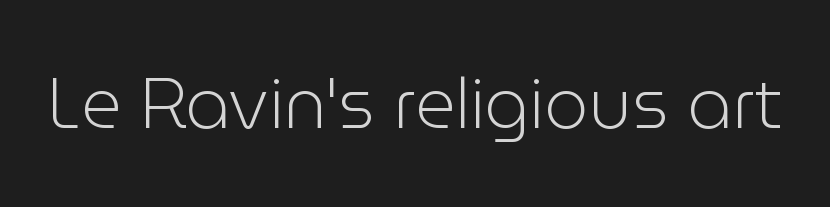
Tracking value appears to be zero — textbook default spacing. In terms of posture, this sample is upright. You can tell from the bare stems that sans-serif type was used. The space beneath each line is pristine and unruled.
